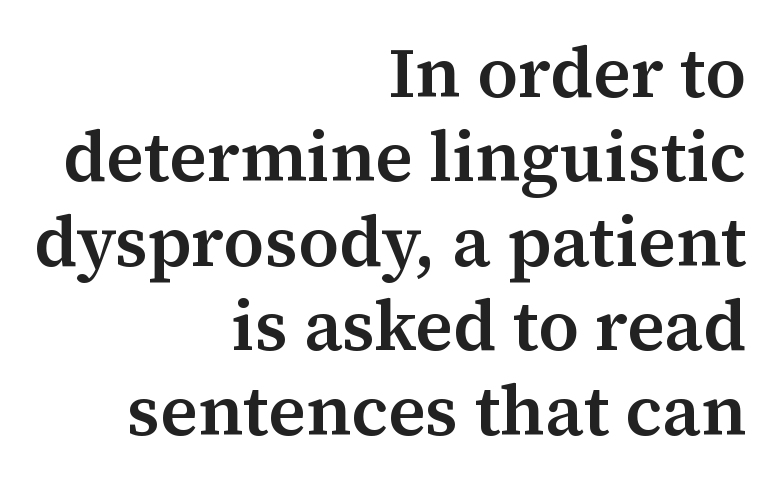
Q: Is the text bold? A: Semi-bold.
Q: Is the text italic (slanted)? A: No, it is upright.
Q: Is the typeface a serif or a sans-serif typeface? A: Serif.
Q: Is the text underlined? A: No.
Q: How is the paragraph aligned? A: Right-aligned.
Q: Is the spacing between letters normal or unusually wide? A: Normal.
Q: Width (condensed, normal, or wide)? A: Normal.
Q: Stroke contrast? A: Medium.
Q: x-height? A: Medium.
Q: Monospaced? A: No.
